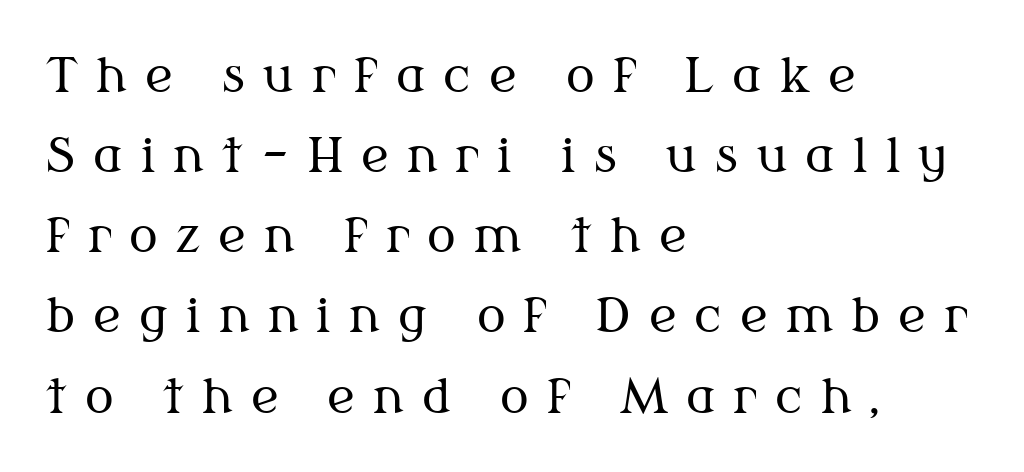
Q: Is the text bold? A: No.
Q: Is the text italic (slanted)? A: No, it is upright.
Q: Is the typeface a serif or a sans-serif typeface? A: Serif.
Q: Is the text underlined? A: No.
Q: How is the paragraph aligned? A: Left-aligned.
Q: Is the spacing between letters normal or unusually wide? A: Unusually wide.
Q: Is the spacing between lines tight, normal or loose? A: Normal.
Q: Width (condensed, normal, or wide)? A: Normal.
Q: Stroke contrast? A: Medium.
Q: x-height? A: Medium.
Q: Monospaced? A: No.
